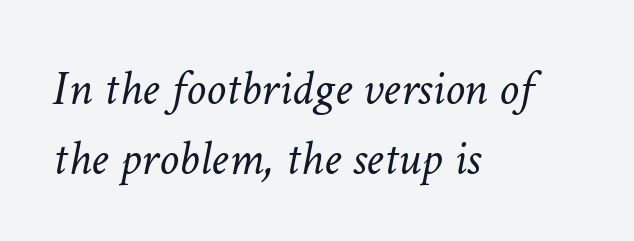
{"italic": "yes", "lean": "right", "slant_degrees": 11, "bold": "no", "weight": "light", "width": "normal", "stroke_contrast": "low", "x_height": "medium", "monospaced": "no", "underline": "no", "align": "left", "line_spacing": "normal", "line_spacing_ratio": 1.41, "letter_spacing": "normal", "letter_spacing_em": 0.0, "glyph_px": 50}
